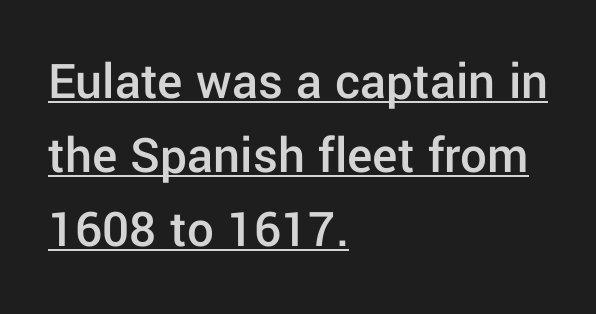
Check the space under the baseline: a stroke is drawn there. These lines carry some extra weight — a demibold, not a full bold. This sample uses a sans-serif face. The ragged edge is on the right, which tells us the setting is flush left. Regular leading. When letters stand straight like this, we call the style roman or upright.
